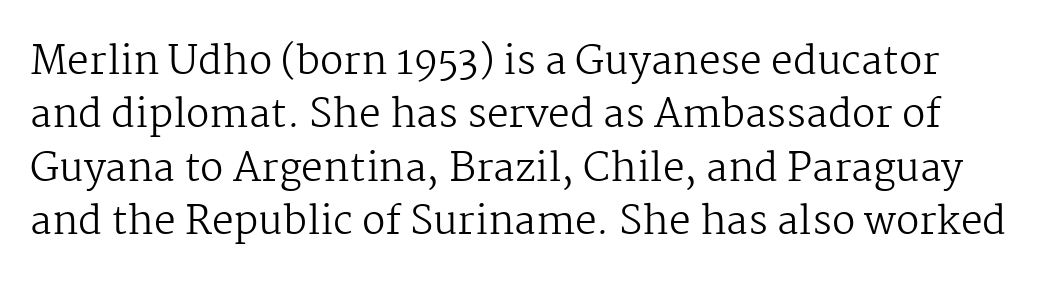
The image shows 39 px regular-weight serif type, upright; set normal line spacing (1.37x), normal letter spacing, not underlined; medium stroke contrast and a medium x-height.
